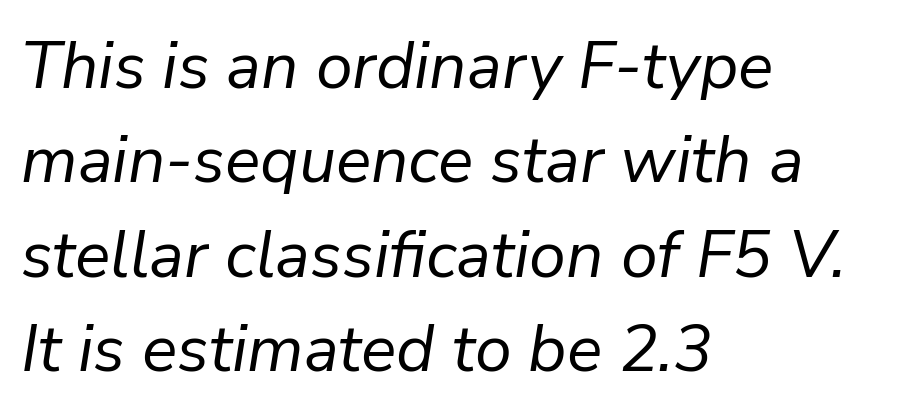
{"italic": "yes", "lean": "right", "slant_degrees": 9, "bold": "no", "weight": "regular", "width": "normal", "stroke_contrast": "low", "x_height": "medium", "monospaced": "no", "underline": "no", "align": "left", "line_spacing": "normal", "line_spacing_ratio": 1.43, "letter_spacing": "normal", "letter_spacing_em": 0.0, "glyph_px": 66}
